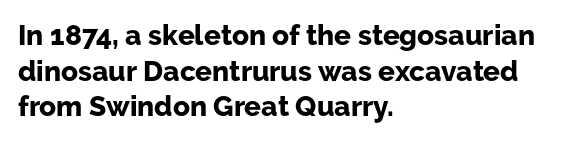
{"serif": "no", "italic": "no", "bold": "yes", "weight": "bold", "width": "normal", "stroke_contrast": "low", "x_height": "medium", "monospaced": "no", "underline": "no", "align": "left", "line_spacing": "normal", "line_spacing_ratio": 1.27, "letter_spacing": "normal", "letter_spacing_em": 0.0, "glyph_px": 28}
